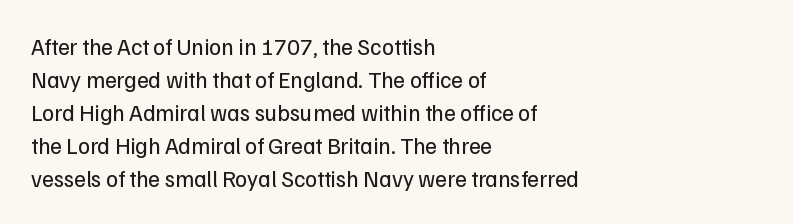
{"italic": "no", "bold": "no", "underline": "no", "align": "left", "line_spacing": "normal", "line_spacing_ratio": 1.43, "letter_spacing": "normal", "letter_spacing_em": 0.0, "glyph_px": 23}
